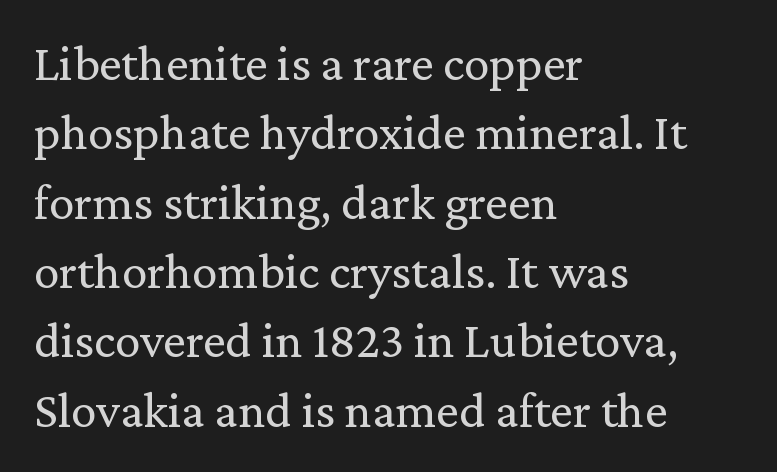
Q: Is the text bold? A: No.
Q: Is the text italic (slanted)? A: No, it is upright.
Q: Is the typeface a serif or a sans-serif typeface? A: Serif.
Q: Is the text underlined? A: No.
Q: How is the paragraph aligned? A: Left-aligned.
Q: Is the spacing between letters normal or unusually wide? A: Normal.
Q: Is the spacing between lines tight, normal or loose? A: Normal.
Q: Width (condensed, normal, or wide)? A: Normal.
Q: Stroke contrast? A: Low.
Q: x-height? A: Medium.
Q: Monospaced? A: No.
